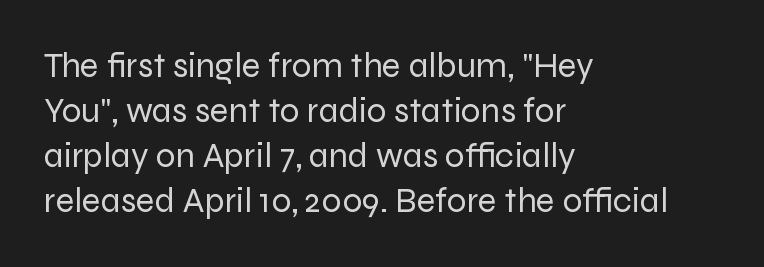
Q: Is the text bold? A: No.
Q: Is the text italic (slanted)? A: No, it is upright.
Q: Is the typeface a serif or a sans-serif typeface? A: Sans-serif.
Q: Is the text underlined? A: No.
Q: How is the paragraph aligned? A: Left-aligned.
Q: Is the spacing between letters normal or unusually wide? A: Normal.
Q: Is the spacing between lines tight, normal or loose? A: Normal.
Q: Width (condensed, normal, or wide)? A: Normal.
Q: Stroke contrast? A: Low.
Q: x-height? A: Medium.
Q: Monospaced? A: No.
